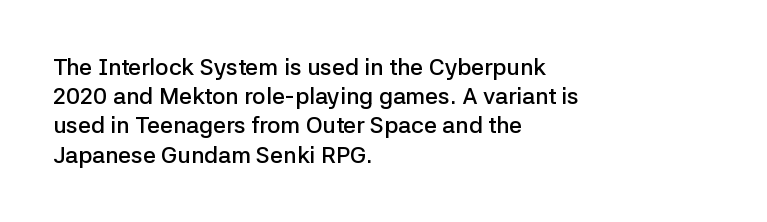
{"italic": "no", "bold": "semi", "underline": "no", "align": "left", "line_spacing": "normal", "line_spacing_ratio": 1.27, "letter_spacing": "normal", "letter_spacing_em": 0.0, "glyph_px": 23}
